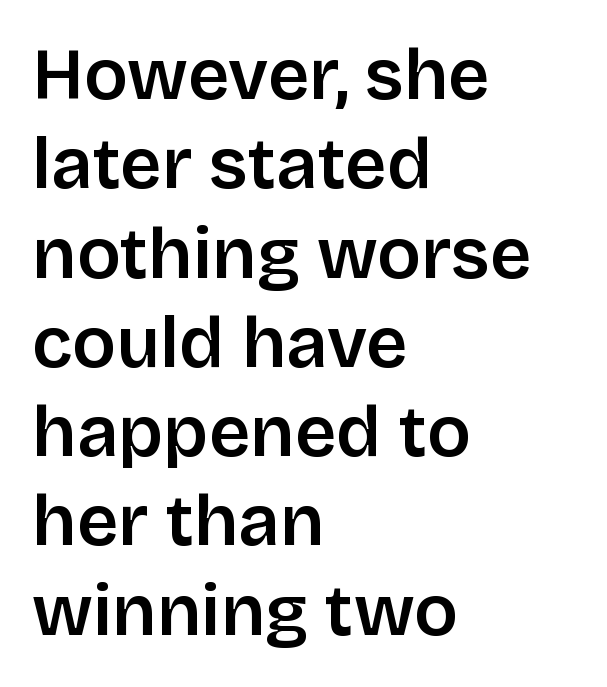
The type is set solid horizontally, with unmodified tracking. The text block is weighted toward the left margin, trailing off unevenly rightward. This sample uses a sans-serif face. Stems and bowls a touch heavier than normal — semibold. Does the lettering tilt? It doesn't — this is upright.
